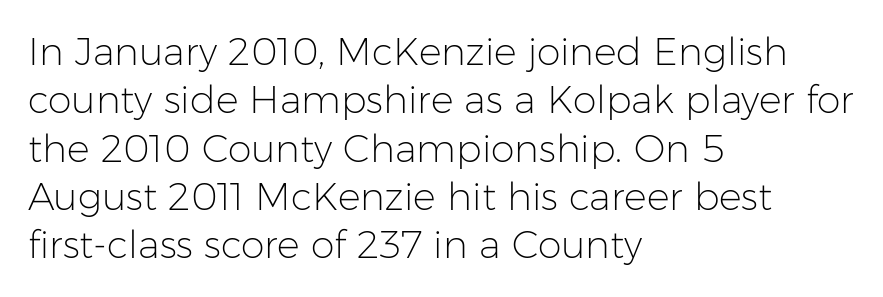
Q: Is the text bold? A: No.
Q: Is the text italic (slanted)? A: No, it is upright.
Q: Is the typeface a serif or a sans-serif typeface? A: Sans-serif.
Q: Is the text underlined? A: No.
Q: How is the paragraph aligned? A: Left-aligned.
Q: Is the spacing between letters normal or unusually wide? A: Normal.
Q: Is the spacing between lines tight, normal or loose? A: Normal.
Q: Width (condensed, normal, or wide)? A: Normal.
Q: Stroke contrast? A: Low.
Q: x-height? A: Medium.
Q: Monospaced? A: No.
